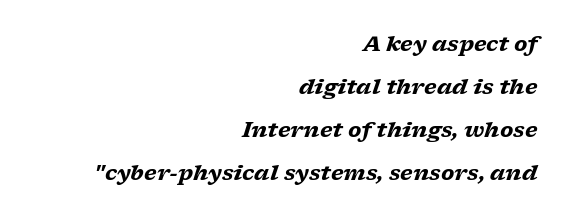
{"italic": "yes", "lean": "right", "slant_degrees": 17, "bold": "yes", "underline": "no", "align": "right", "line_spacing": "loose", "line_spacing_ratio": 2.05, "letter_spacing": "normal", "letter_spacing_em": 0.0, "glyph_px": 21}
